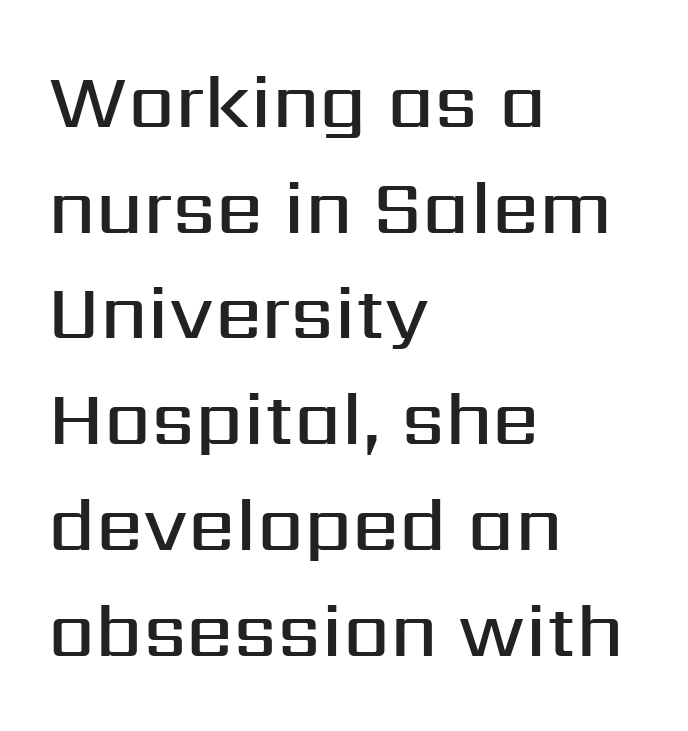
The image shows 75 px semibold sans-serif type, upright; set left-aligned, normal line spacing (1.41x), normal letter spacing, not underlined; medium stroke contrast and a medium x-height.
